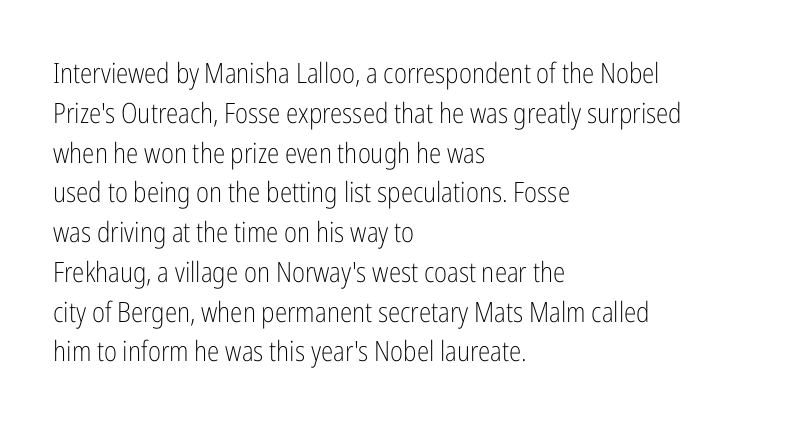
Q: Is the text bold? A: No.
Q: Is the text italic (slanted)? A: No, it is upright.
Q: Is the typeface a serif or a sans-serif typeface? A: Sans-serif.
Q: Is the text underlined? A: No.
Q: How is the paragraph aligned? A: Left-aligned.
Q: Is the spacing between letters normal or unusually wide? A: Normal.
Q: Is the spacing between lines tight, normal or loose? A: Normal.
Q: Width (condensed, normal, or wide)? A: Condensed.
Q: Stroke contrast? A: Low.
Q: x-height? A: Medium.
Q: Monospaced? A: No.
